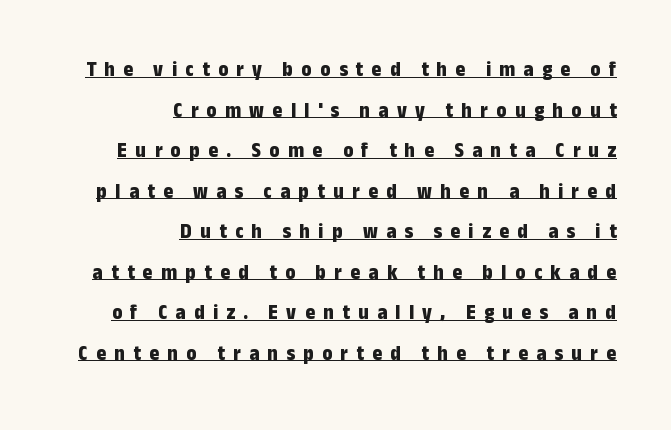
Chunky letters — that's bold for sure. These lines have a slow, spaced-out rhythm from letter to letter. Quick note: underline on. Designer's note — italics off, roman on.
